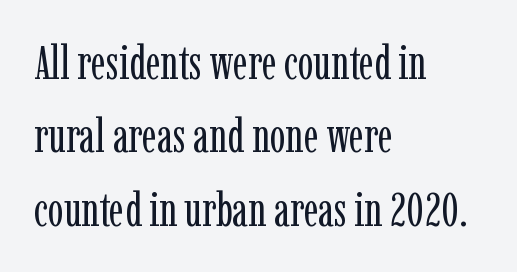
{"serif": "yes", "italic": "no", "bold": "no", "weight": "regular", "width": "condensed", "stroke_contrast": "low", "x_height": "medium", "monospaced": "no", "underline": "no", "align": "left", "line_spacing": "normal", "line_spacing_ratio": 1.56, "letter_spacing": "normal", "letter_spacing_em": 0.0, "glyph_px": 47}
